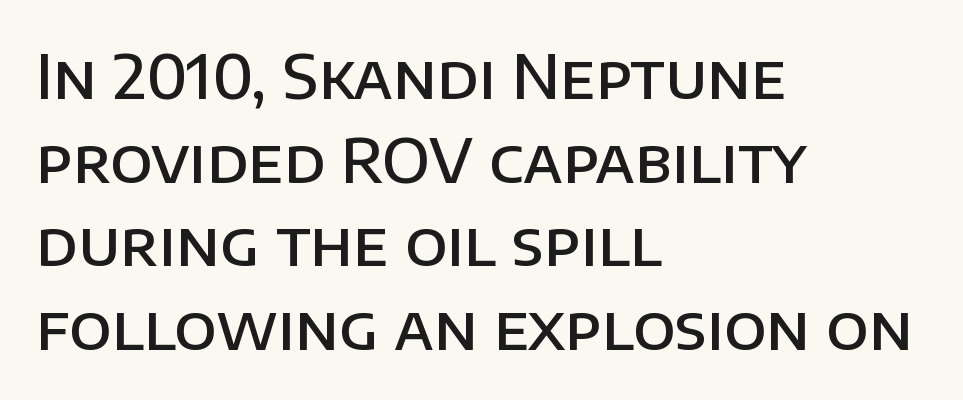
{"serif": "no", "italic": "no", "bold": "semi", "weight": "semibold", "width": "normal", "stroke_contrast": "low", "x_height": "large", "monospaced": "no", "underline": "no", "align": "left", "line_spacing": "normal", "line_spacing_ratio": 1.37, "letter_spacing": "normal", "letter_spacing_em": 0.0, "glyph_px": 61}
